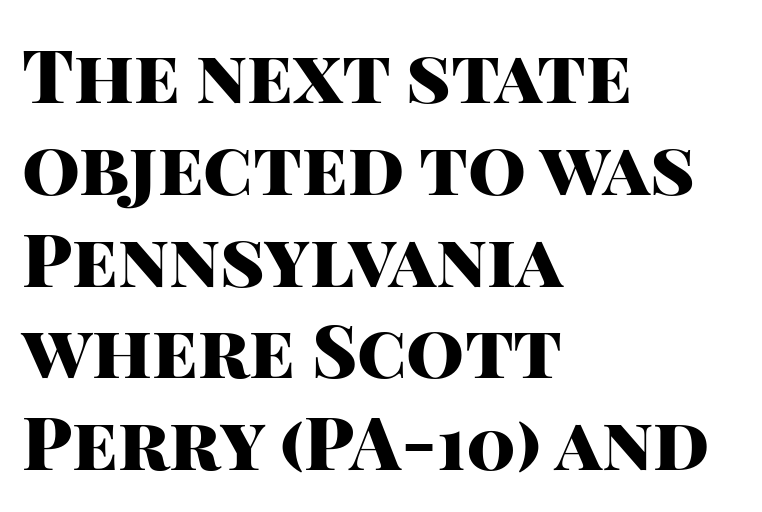
Caption: bold face, heavy strokes. Look at the bottom of the vertical strokes: they stop flat, with no serifs. Each word holds together tightly as a unit, with standard inter-letter gaps. Style check: upright. Clear beneath every line of the passage.
